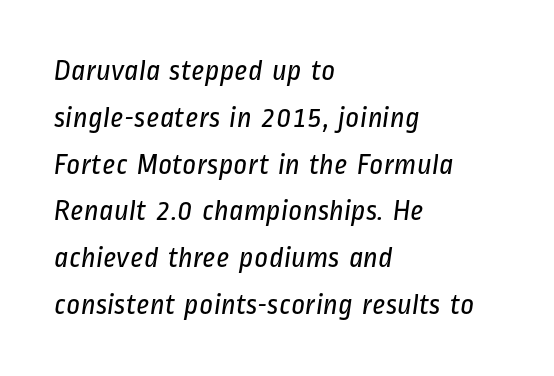
{"serif": "no", "bold": "no", "weight": "regular", "width": "condensed", "stroke_contrast": "low", "x_height": "medium", "monospaced": "no", "underline": "no", "align": "left", "line_spacing": "normal", "line_spacing_ratio": 1.56, "letter_spacing": "normal", "letter_spacing_em": 0.0, "glyph_px": 30}
